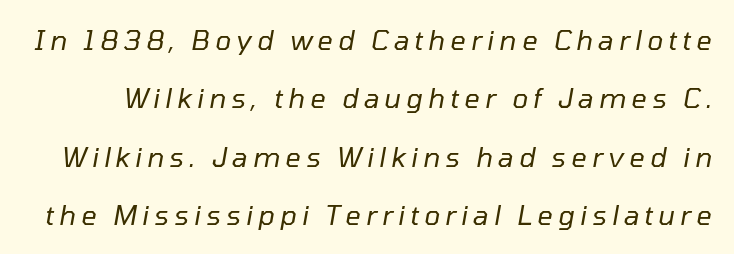
Italic? Definitely — the glyphs are oblique. Plain, unruled lines of type. Notice the wide empty band between every row — that's loose leading. This is not heavy type; no bold has been used.
